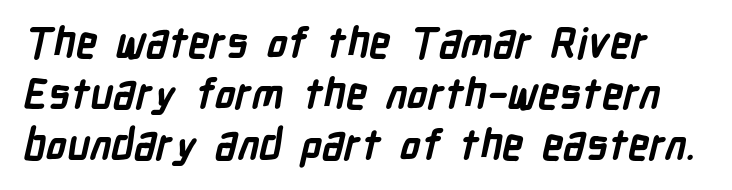
The image shows 42 px semibold, condensed sans-serif type; set line spacing 1.22x, normal letter spacing, not underlined; low stroke contrast and a medium x-height.
